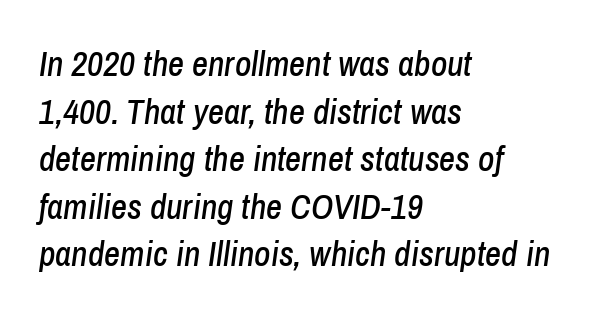
The image shows 35 px condensed type, italic (leaning right); set left-aligned, normal line spacing (1.36x), normal letter spacing, not underlined; low stroke contrast and a medium x-height.
